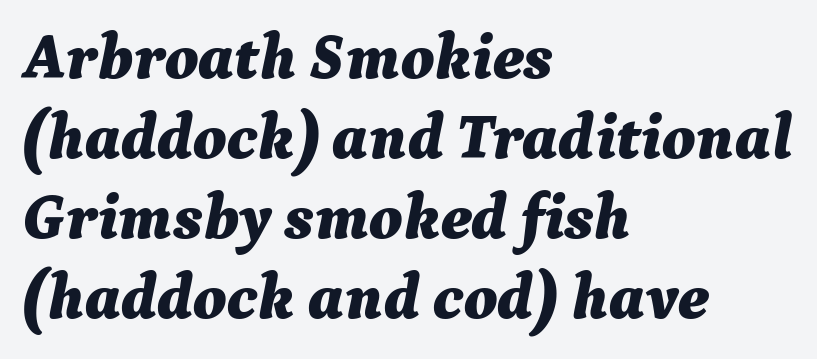
The image shows 64 px bold type, italic (leaning right); set left-aligned, normal line spacing (1.25x), normal letter spacing, not underlined; medium stroke contrast and a medium x-height.
